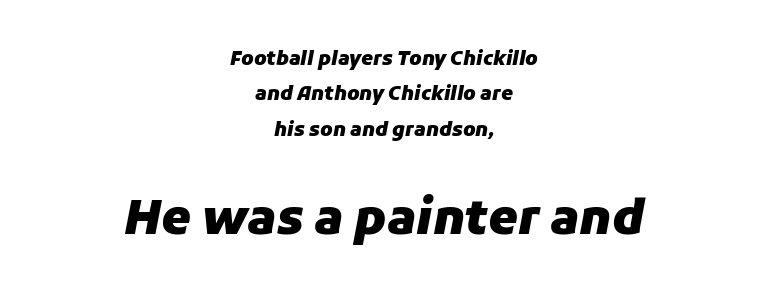
{"italic": "yes", "lean": "right", "slant_degrees": 11, "bold": "yes", "weight": "heavy", "width": "normal", "stroke_contrast": "low", "x_height": "medium", "monospaced": "no", "underline": "no", "align": "center", "line_spacing_ratio": 1.86, "letter_spacing": "normal", "letter_spacing_em": 0.0, "larger_block": "second", "size_ratio": 2.47, "glyph_px": 47}
